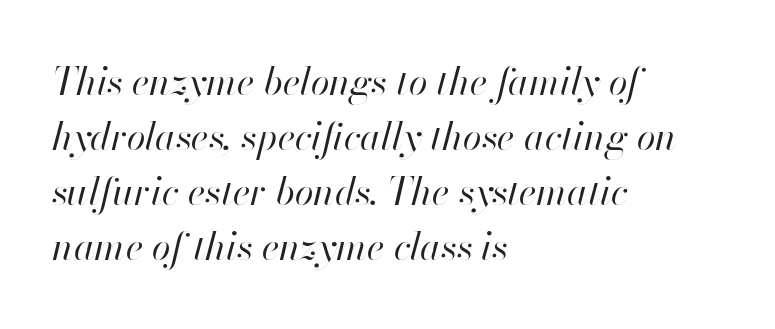
The image shows 38 px regular-weight type, italic (leaning right); set left-aligned, normal line spacing (1.45x), normal letter spacing, not underlined; high stroke contrast and a small x-height.
